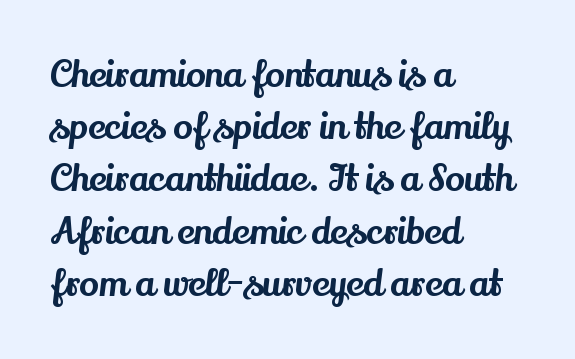
Q: Is the text italic (slanted)? A: Yes.
Q: Is the typeface a serif or a sans-serif typeface? A: Serif.
Q: Is the text underlined? A: No.
Q: How is the paragraph aligned? A: Left-aligned.
Q: Is the spacing between letters normal or unusually wide? A: Normal.
Q: Is the spacing between lines tight, normal or loose? A: Normal.
Q: Width (condensed, normal, or wide)? A: Normal.
Q: Stroke contrast? A: Medium.
Q: x-height? A: Small.
Q: Monospaced? A: No.
